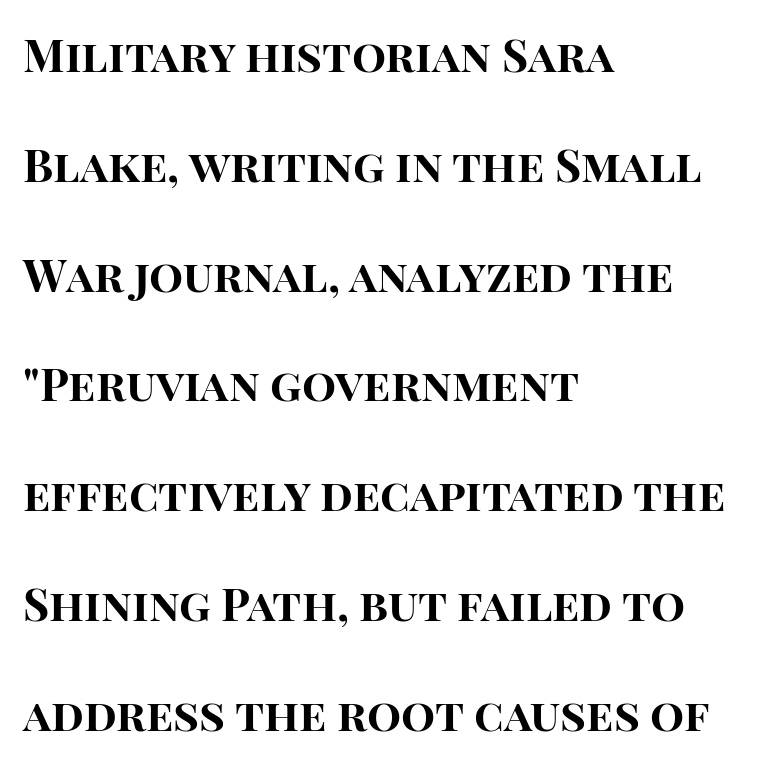
The image shows 45 px bold sans-serif type, upright; set left-aligned, loose line spacing (2.44x), normal letter spacing, not underlined; high stroke contrast and a large x-height.
